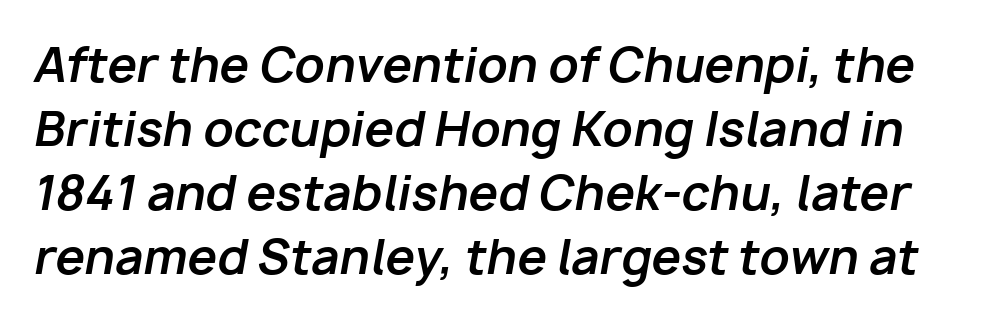
Students, note that the glyphs here touch the page at normal intervals. Plain, unruled lines of type. Compared with ordinary roman type, these characters are visibly tilted. This block has exactly the height ordinary leading produces.
